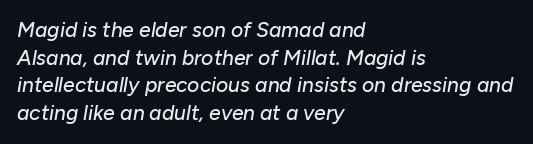
Every character sits at an angle, as italics do. The lines are quadded left. Type without underlining. Here the glyphs are tracked normally, forming tight word shapes.
